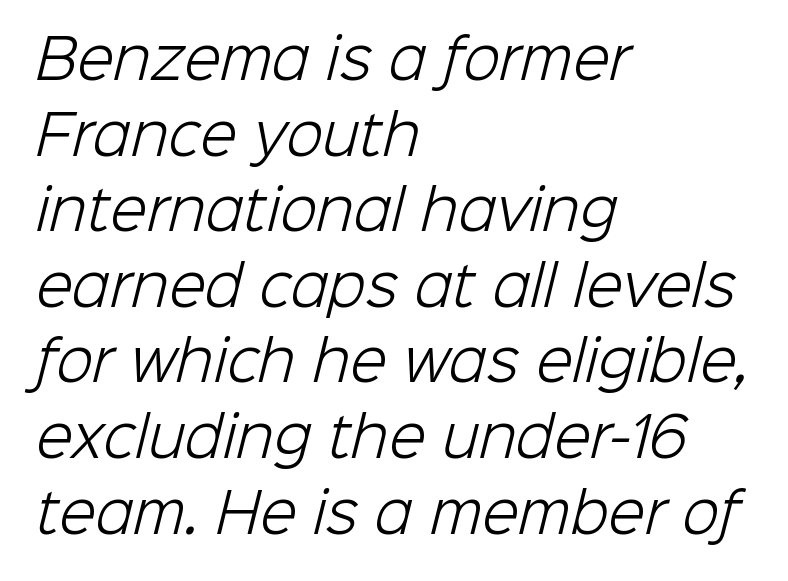
Q: Is the text bold? A: No.
Q: Is the typeface a serif or a sans-serif typeface? A: Sans-serif.
Q: Is the text underlined? A: No.
Q: How is the paragraph aligned? A: Left-aligned.
Q: Is the spacing between letters normal or unusually wide? A: Normal.
Q: Is the spacing between lines tight, normal or loose? A: Normal.
Q: Width (condensed, normal, or wide)? A: Normal.
Q: Stroke contrast? A: Low.
Q: x-height? A: Medium.
Q: Monospaced? A: No.
